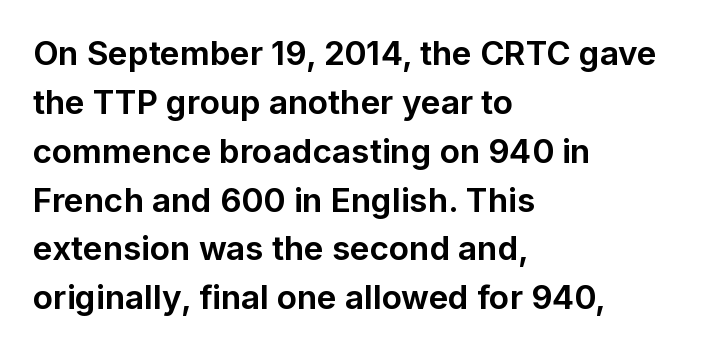
Q: Is the text bold? A: Yes.
Q: Is the text italic (slanted)? A: No, it is upright.
Q: Is the typeface a serif or a sans-serif typeface? A: Sans-serif.
Q: Is the text underlined? A: No.
Q: How is the paragraph aligned? A: Left-aligned.
Q: Is the spacing between letters normal or unusually wide? A: Normal.
Q: Is the spacing between lines tight, normal or loose? A: Normal.
Q: Width (condensed, normal, or wide)? A: Normal.
Q: Stroke contrast? A: Low.
Q: x-height? A: Medium.
Q: Monospaced? A: No.
